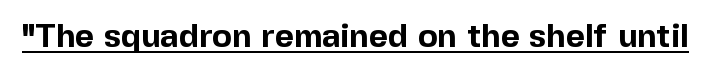
You can see a thin bar hugging the bottom of the glyphs. Ordinary non-slanted type is in use. The face used here is a sans, in the tradition of grotesques and geometrics. You could not count columns in this text — the font is proportionally spaced. Students, note that the glyphs here touch the page at normal intervals. Pretty heavy lettering here — definitely bold.
